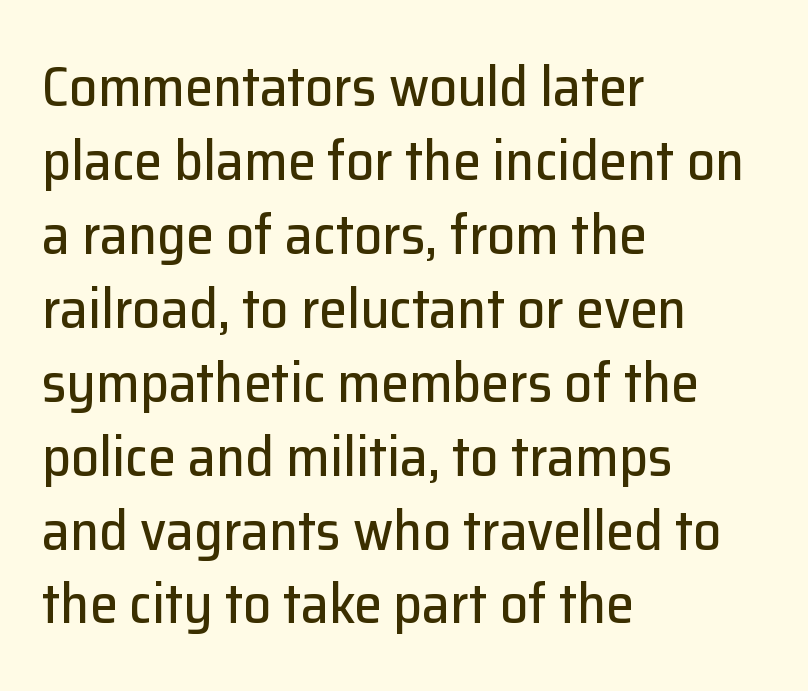
Q: Is the text italic (slanted)? A: No, it is upright.
Q: Is the typeface a serif or a sans-serif typeface? A: Sans-serif.
Q: Is the text underlined? A: No.
Q: How is the paragraph aligned? A: Left-aligned.
Q: Is the spacing between letters normal or unusually wide? A: Normal.
Q: Is the spacing between lines tight, normal or loose? A: Normal.
Q: Width (condensed, normal, or wide)? A: Normal.
Q: Stroke contrast? A: Low.
Q: x-height? A: Medium.
Q: Monospaced? A: No.
